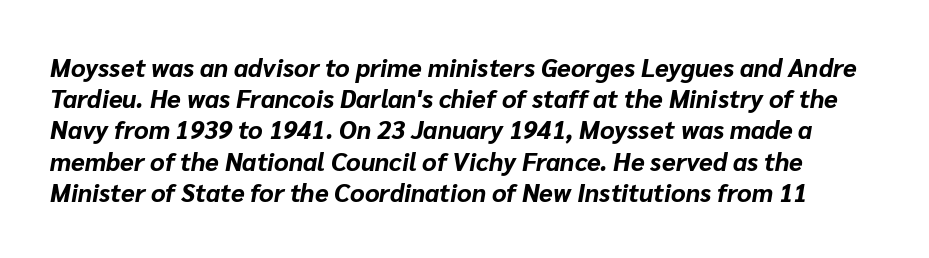
Standard letterfit; no display-style spreading of the glyphs. Rows of type keep a routine distance in the vertical direction. Compared with an ordinary text face, these strokes are far heavier — a full bold. Clear beneath every line of the passage.
